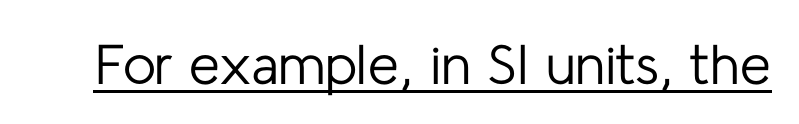
Each letter keeps its own natural width here, so spacing adapts to shape. The type family on display is of the sans-serif kind. Glyph-to-glyph distance matches everyday printed text. The font is comparable to plain body text, perhaps lighter. Characters remain perfectly vertical along every line.
